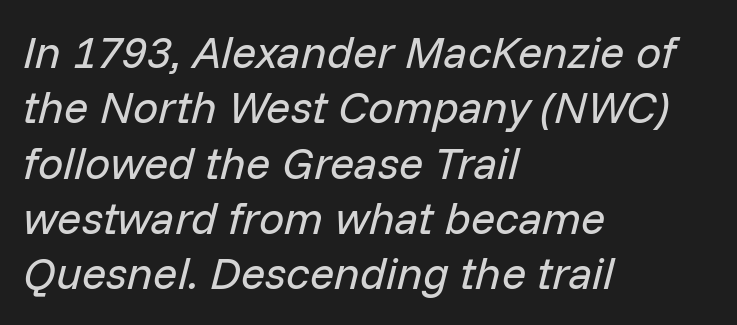
Caption: standard tracking, unaltered. Note the varied advance widths — an 'i' is clearly narrower than an 'm'. Line beginnings align vertically; line endings do not. This is oblique type, the kind used for emphasis or titles. The passage shown is not bold in any degree. Nobody drew a line under any word here.
